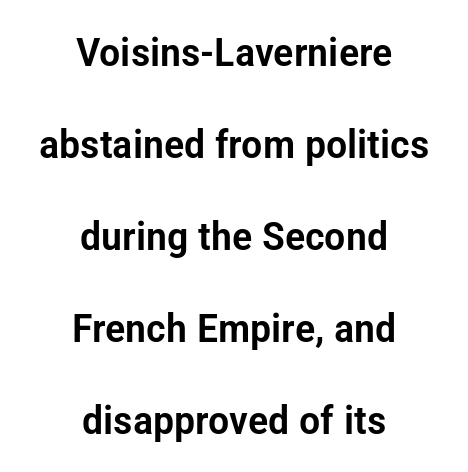
The passage shown is typed in a proportional face where columns would drift. Every row of glyphs is offset so its center matches the block's center. How are the letters spaced? Ordinarily, with no added tracking. In terms of letterform style, serifs are entirely absent. This sample trades compactness for vertical openness between lines.
